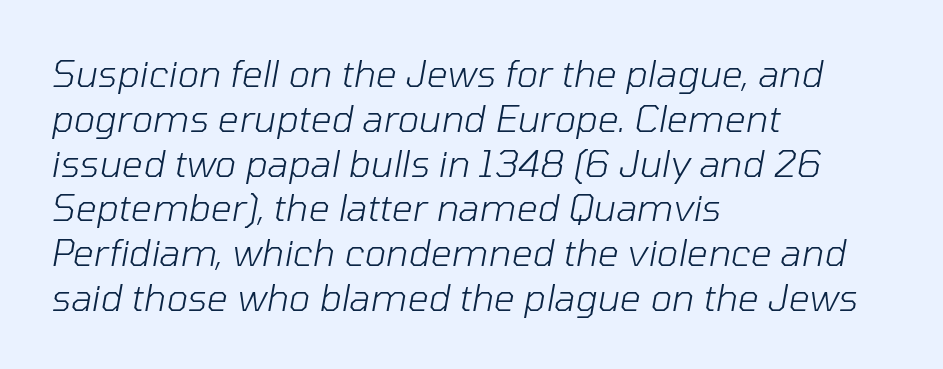
{"italic": "yes", "lean": "right", "slant_degrees": 10, "bold": "no", "weight": "light", "width": "normal", "stroke_contrast": "low", "x_height": "medium", "monospaced": "no", "underline": "no", "align": "left", "line_spacing_ratio": 1.21, "letter_spacing": "normal", "letter_spacing_em": 0.0, "glyph_px": 37}
